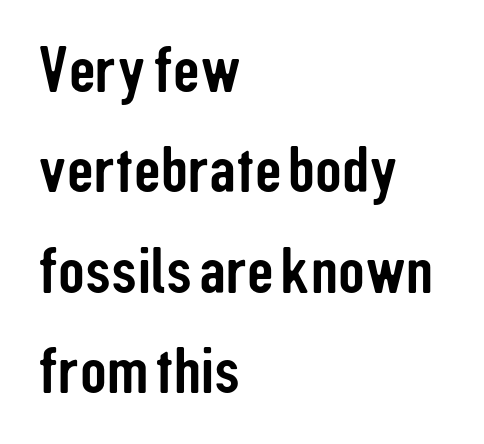
Q: Is the text italic (slanted)? A: No, it is upright.
Q: Is the typeface a serif or a sans-serif typeface? A: Sans-serif.
Q: Is the text underlined? A: No.
Q: How is the paragraph aligned? A: Left-aligned.
Q: Is the spacing between letters normal or unusually wide? A: Normal.
Q: Is the spacing between lines tight, normal or loose? A: Normal.
Q: Width (condensed, normal, or wide)? A: Condensed.
Q: Stroke contrast? A: Low.
Q: x-height? A: Medium.
Q: Monospaced? A: No.
